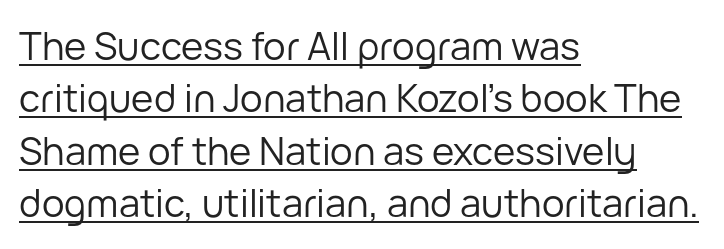
Q: Is the text bold? A: No.
Q: Is the text italic (slanted)? A: No, it is upright.
Q: Is the typeface a serif or a sans-serif typeface? A: Sans-serif.
Q: Is the text underlined? A: Yes.
Q: How is the paragraph aligned? A: Left-aligned.
Q: Is the spacing between letters normal or unusually wide? A: Normal.
Q: Is the spacing between lines tight, normal or loose? A: Normal.
Q: Width (condensed, normal, or wide)? A: Normal.
Q: Stroke contrast? A: Low.
Q: x-height? A: Medium.
Q: Monospaced? A: No.
